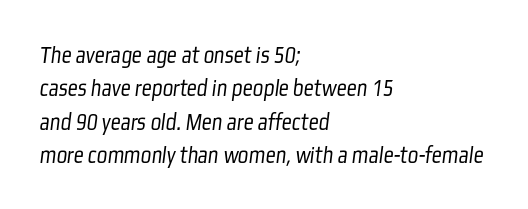
{"bold": "no", "underline": "no", "align": "left", "line_spacing": "normal", "line_spacing_ratio": 1.34, "letter_spacing": "normal", "letter_spacing_em": 0.0, "glyph_px": 25}
